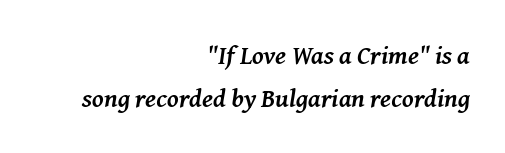
{"italic": "yes", "lean": "right", "slant_degrees": 8, "bold": "yes", "underline": "no", "align": "right", "line_spacing": "normal", "line_spacing_ratio": 1.66, "letter_spacing": "normal", "letter_spacing_em": 0.0, "glyph_px": 26}
